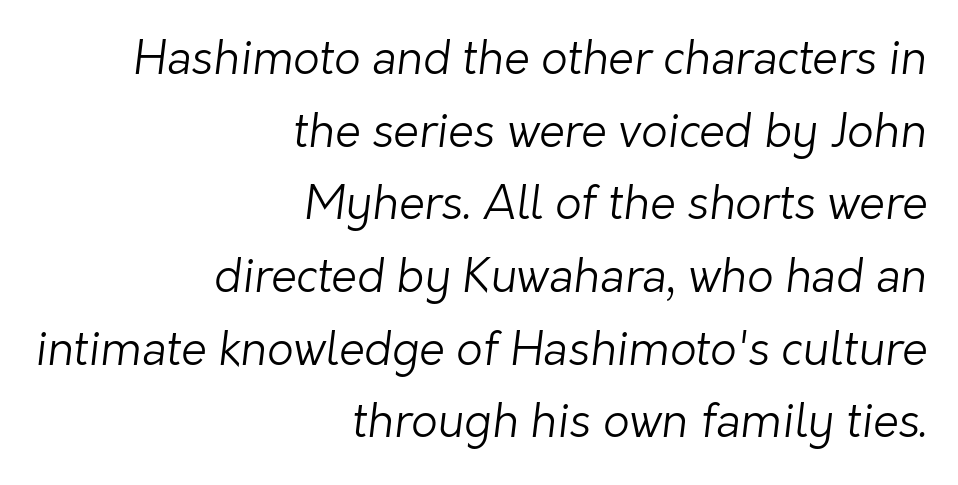
The image shows 46 px light sans-serif type; set right-aligned, normal line spacing (1.58x), normal letter spacing, not underlined; low stroke contrast and a medium x-height.
